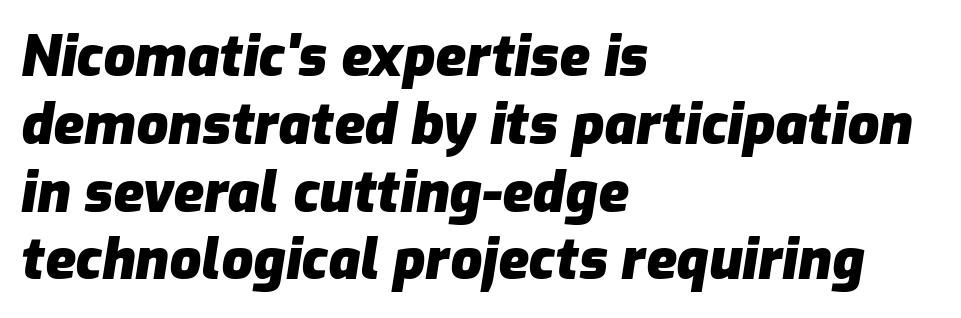
The text block is weighted toward the left margin, trailing off unevenly rightward. Has an underline been added? It has not. The face used here is rendered with its standard letterfit. The typesetting leans heavy: a genuine bold.
